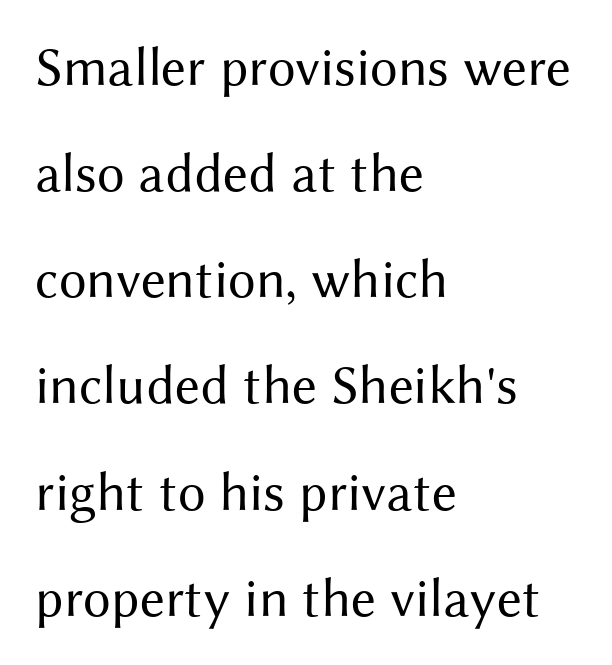
Q: Is the text bold? A: No.
Q: Is the text italic (slanted)? A: No, it is upright.
Q: Is the typeface a serif or a sans-serif typeface? A: Sans-serif.
Q: Is the text underlined? A: No.
Q: How is the paragraph aligned? A: Left-aligned.
Q: Is the spacing between letters normal or unusually wide? A: Normal.
Q: Is the spacing between lines tight, normal or loose? A: Loose.
Q: Width (condensed, normal, or wide)? A: Normal.
Q: Stroke contrast? A: Medium.
Q: x-height? A: Medium.
Q: Monospaced? A: No.
